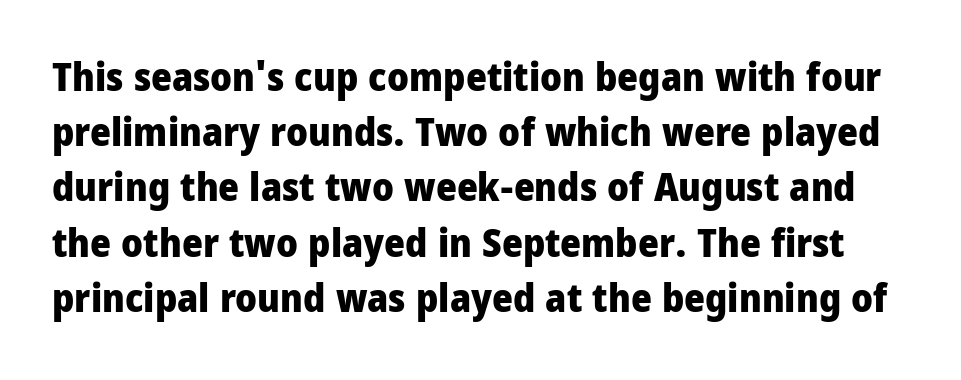
{"serif": "no", "italic": "no", "bold": "yes", "weight": "heavy", "width": "condensed", "stroke_contrast": "low", "x_height": "large", "monospaced": "no", "underline": "no", "line_spacing": "normal", "line_spacing_ratio": 1.38, "letter_spacing": "normal", "letter_spacing_em": 0.0, "glyph_px": 40}
